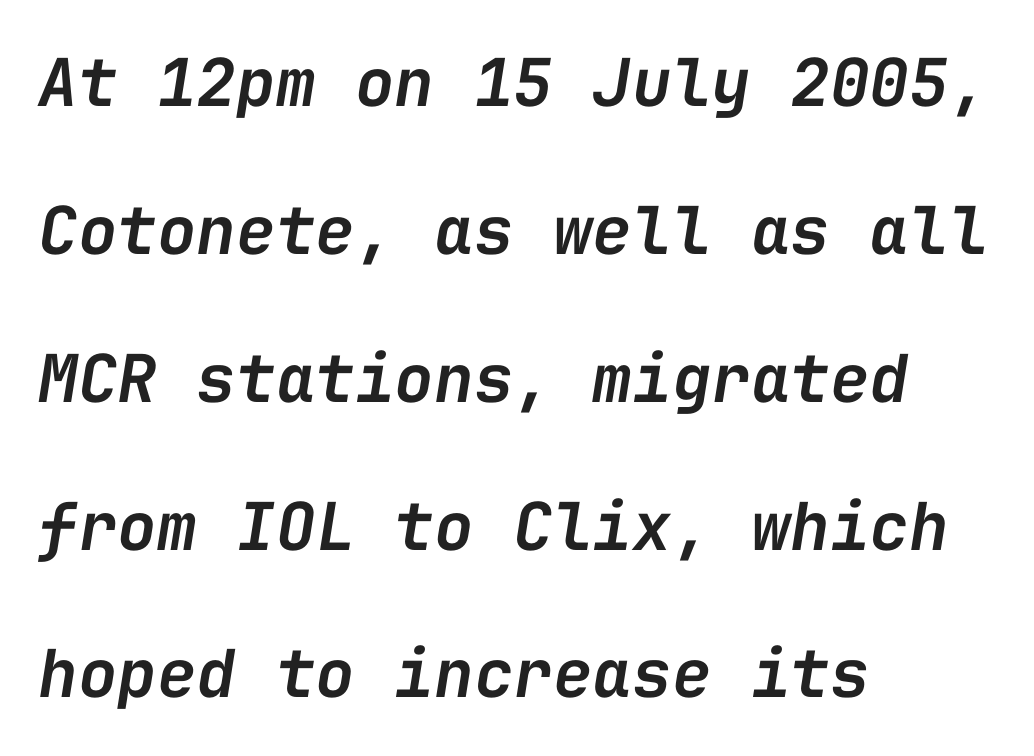
The image shows 66 px semibold type, italic (leaning right), monospaced; set left-aligned, loose line spacing (2.24x), normal letter spacing, not underlined; low stroke contrast and a medium x-height.
